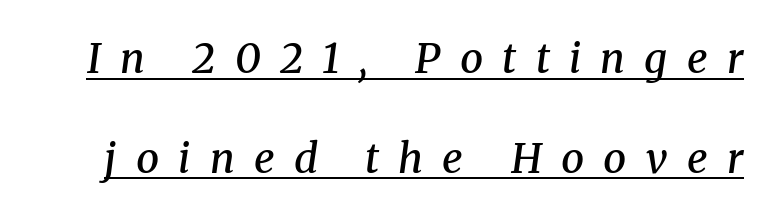
The image shows 41 px semibold serif type, italic (leaning right); set loose line spacing (2.43x), unusually wide letter spacing (+0.47 em), underlined; medium stroke contrast and a medium x-height.
